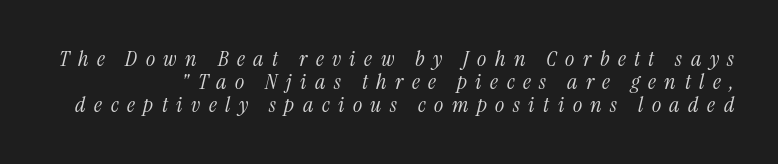
{"italic": "yes", "lean": "right", "slant_degrees": 13, "bold": "no", "underline": "no", "line_spacing": "tight", "line_spacing_ratio": 1.05, "letter_spacing": "wide", "letter_spacing_em": 0.39, "glyph_px": 22}
